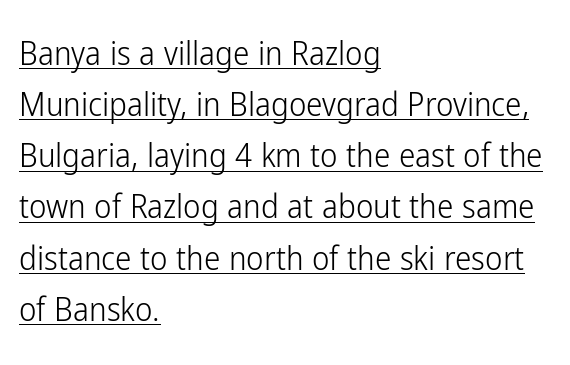
The image shows 33 px light, condensed sans-serif type, upright; set left-aligned, normal line spacing (1.55x), normal letter spacing, underlined; low stroke contrast and a medium x-height.
